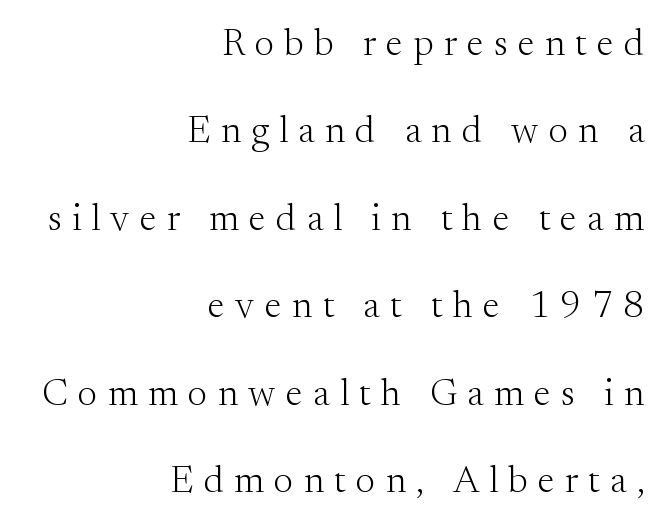
Q: Is the text bold? A: No.
Q: Is the text italic (slanted)? A: No, it is upright.
Q: Is the typeface a serif or a sans-serif typeface? A: Serif.
Q: Is the text underlined? A: No.
Q: How is the paragraph aligned? A: Right-aligned.
Q: Is the spacing between letters normal or unusually wide? A: Unusually wide.
Q: Is the spacing between lines tight, normal or loose? A: Loose.
Q: Width (condensed, normal, or wide)? A: Normal.
Q: Stroke contrast? A: Medium.
Q: x-height? A: Small.
Q: Monospaced? A: No.
